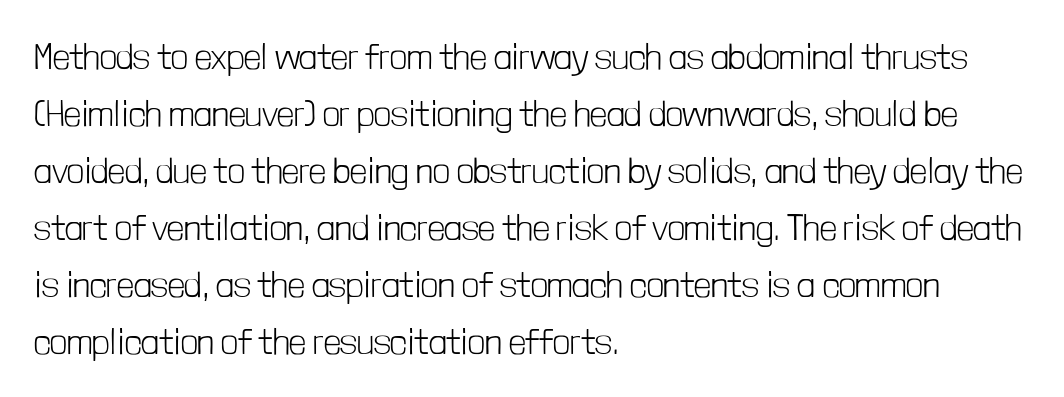
Q: Is the text bold? A: No.
Q: Is the text italic (slanted)? A: No, it is upright.
Q: Is the typeface a serif or a sans-serif typeface? A: Sans-serif.
Q: Is the text underlined? A: No.
Q: How is the paragraph aligned? A: Left-aligned.
Q: Is the spacing between letters normal or unusually wide? A: Normal.
Q: Is the spacing between lines tight, normal or loose? A: Normal.
Q: Width (condensed, normal, or wide)? A: Condensed.
Q: Stroke contrast? A: Low.
Q: x-height? A: Medium.
Q: Monospaced? A: No.
